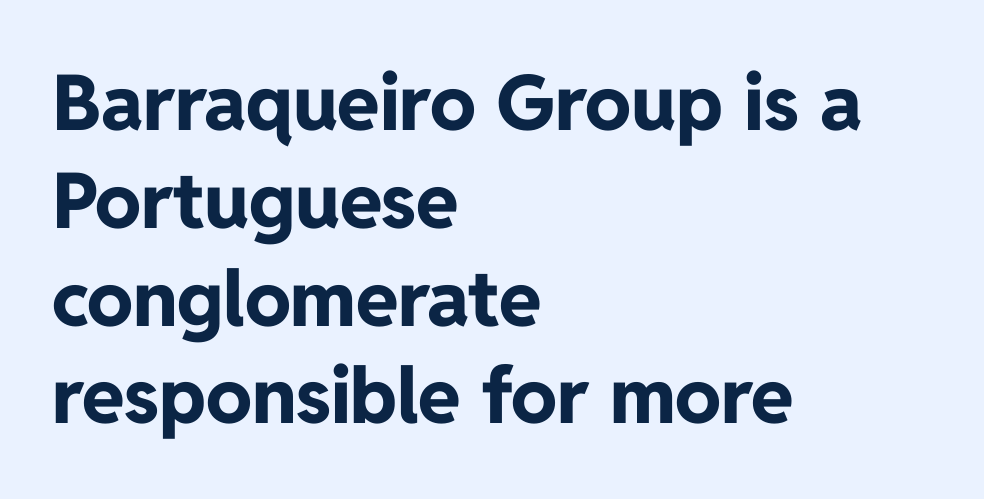
The image shows 77 px bold sans-serif type, upright; set left-aligned, normal line spacing (1.27x), normal letter spacing, not underlined; low stroke contrast and a medium x-height.
